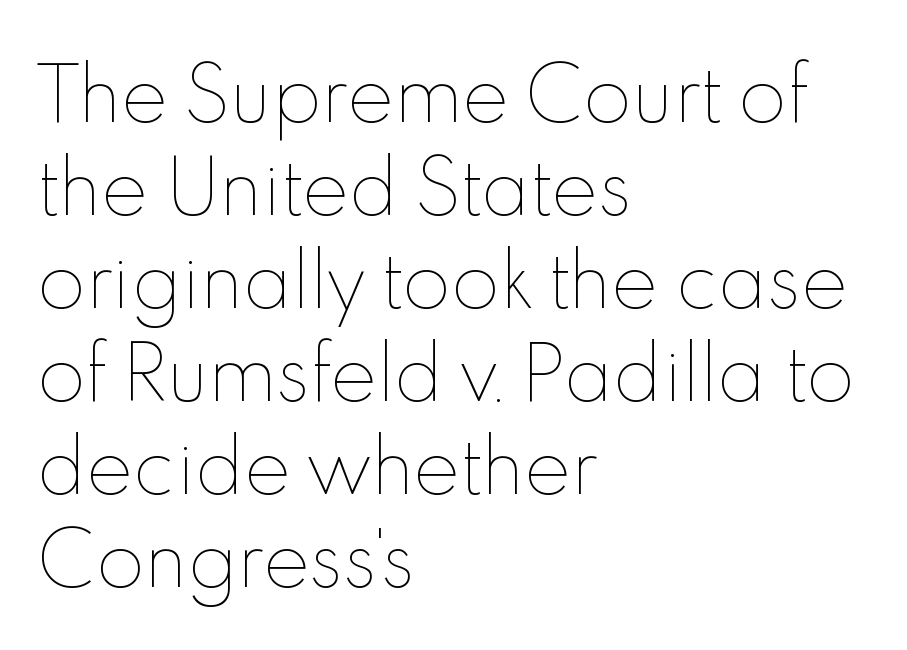
The image shows 71 px thin type, upright; set left-aligned, normal line spacing (1.31x), normal letter spacing, not underlined; a small x-height.
